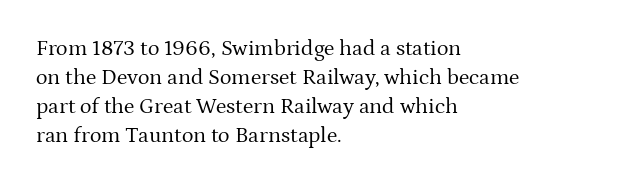
Tall strokes in this sample are plumb rather than angled. The passage shown has conventional tracking throughout. Every row of glyphs begins at an identical x-position on the left. A normal amount of white space separates one row of letters from the next. Type without underlining.
